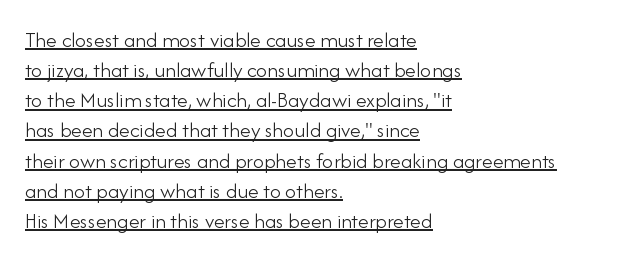
The image shows 22 px text type, upright; set left-aligned, normal line spacing (1.37x), normal letter spacing, underlined.
